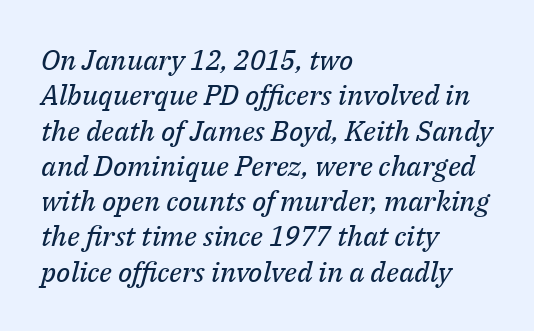
{"serif": "yes", "italic": "yes", "lean": "right", "slant_degrees": 14, "bold": "no", "weight": "regular", "width": "normal", "stroke_contrast": "medium", "x_height": "medium", "monospaced": "no", "underline": "no", "align": "left", "line_spacing": "normal", "line_spacing_ratio": 1.26, "letter_spacing": "normal", "letter_spacing_em": 0.0, "glyph_px": 28}
